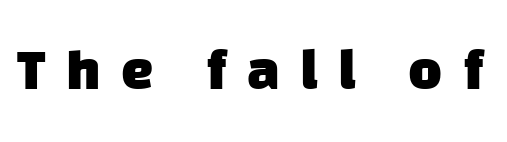
Typesetter's note: full bold, strokes at maximum text heaviness. The rendering uses natural spacing where letterforms have individual widths. A typesetter would call this heavily tracked-out type. Just letters on the line, the space beneath them empty. The characters display no serif detailing; their extremities are plain.
